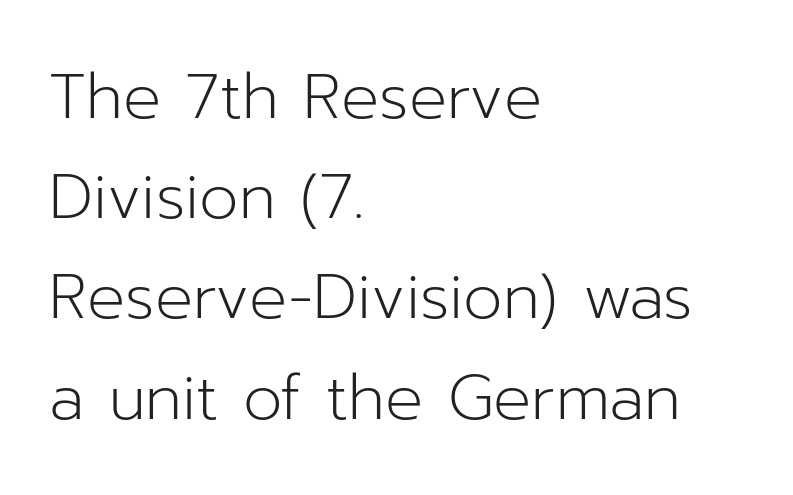
{"serif": "no", "italic": "no", "bold": "no", "weight": "light", "width": "normal", "stroke_contrast": "low", "x_height": "medium", "monospaced": "no", "underline": "no", "align": "left", "line_spacing": "normal", "line_spacing_ratio": 1.59, "letter_spacing": "normal", "letter_spacing_em": 0.0, "glyph_px": 63}
